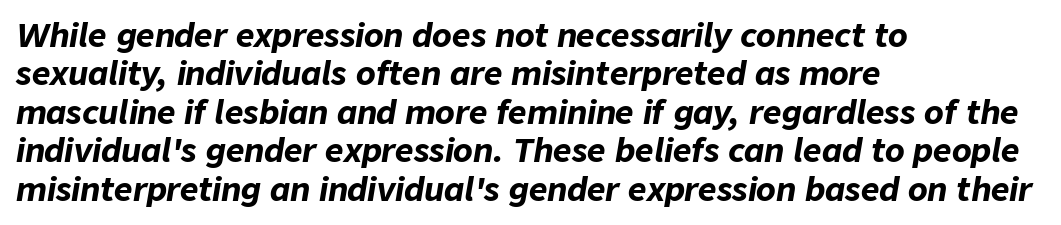
Q: Is the text bold? A: Yes.
Q: Is the text italic (slanted)? A: Yes, it leans right by about 9 degrees.
Q: Is the text underlined? A: No.
Q: How is the paragraph aligned? A: Left-aligned.
Q: Is the spacing between letters normal or unusually wide? A: Normal.
Q: Width (condensed, normal, or wide)? A: Normal.
Q: Stroke contrast? A: Low.
Q: x-height? A: Medium.
Q: Monospaced? A: No.
